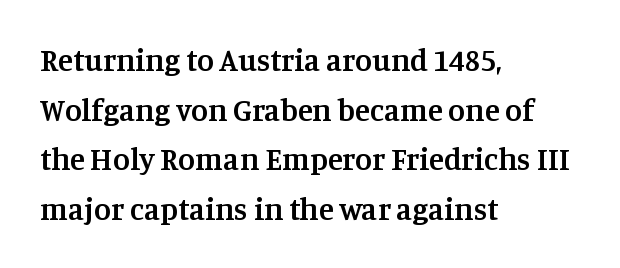
The image shows 31 px semibold serif type, upright; set left-aligned, normal line spacing (1.6x), normal letter spacing, not underlined; medium stroke contrast and a large x-height.
